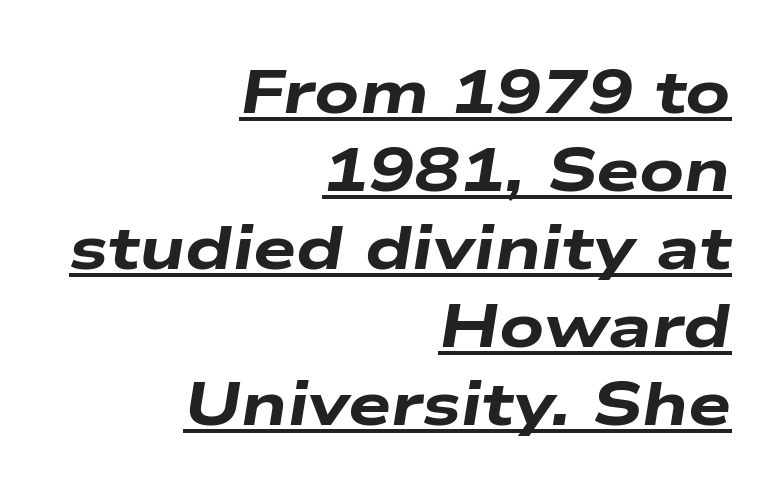
Q: Is the text bold? A: Yes.
Q: Is the text italic (slanted)? A: Yes, it leans right by about 9 degrees.
Q: Is the text underlined? A: Yes.
Q: How is the paragraph aligned? A: Right-aligned.
Q: Is the spacing between letters normal or unusually wide? A: Normal.
Q: Is the spacing between lines tight, normal or loose? A: Normal.
Q: Width (condensed, normal, or wide)? A: Wide.
Q: Stroke contrast? A: Low.
Q: x-height? A: Medium.
Q: Monospaced? A: No.
